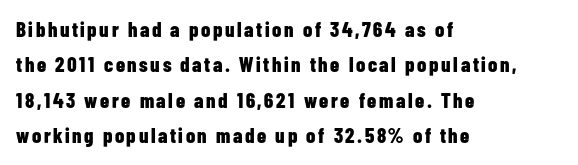
{"italic": "no", "bold": "yes", "underline": "no", "align": "left", "line_spacing": "normal", "line_spacing_ratio": 1.69, "glyph_px": 21}
